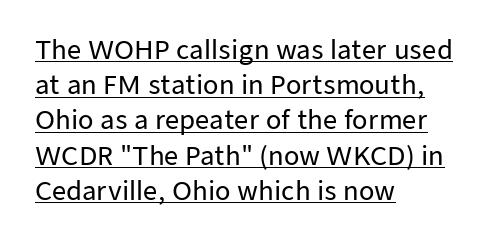
Between one letter and the next there's only the usual sliver of space. Regular leading. This sample uses an upright cut, with every glyph sitting square on the baseline. Reading down the block, your eye returns to a fixed left position each line.
